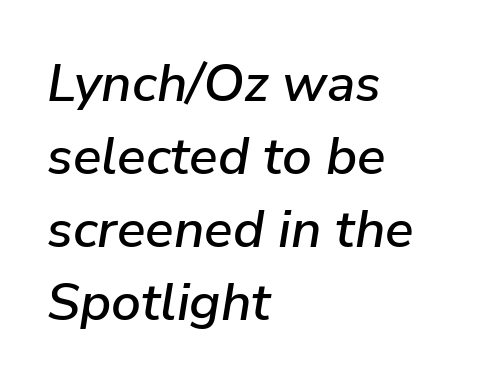
The image shows 53 px text type, italic (leaning right); set left-aligned, normal line spacing (1.38x), normal letter spacing, not underlined; low stroke contrast and a medium x-height.
